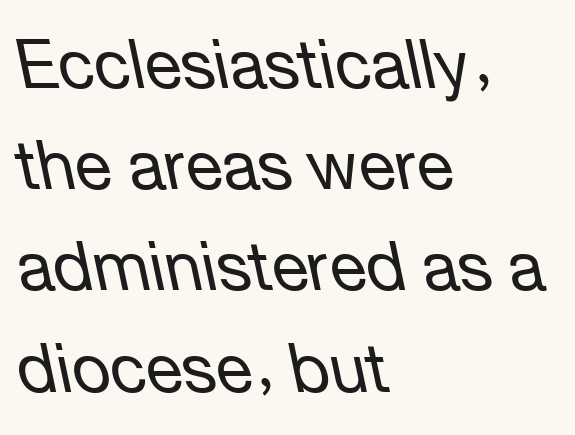
Q: Is the text bold? A: No.
Q: Is the text italic (slanted)? A: Yes, it leans left by about 12 degrees.
Q: Is the text underlined? A: No.
Q: How is the paragraph aligned? A: Left-aligned.
Q: Is the spacing between letters normal or unusually wide? A: Normal.
Q: Is the spacing between lines tight, normal or loose? A: Normal.
Q: Width (condensed, normal, or wide)? A: Normal.
Q: Stroke contrast? A: Low.
Q: x-height? A: Medium.
Q: Monospaced? A: No.
